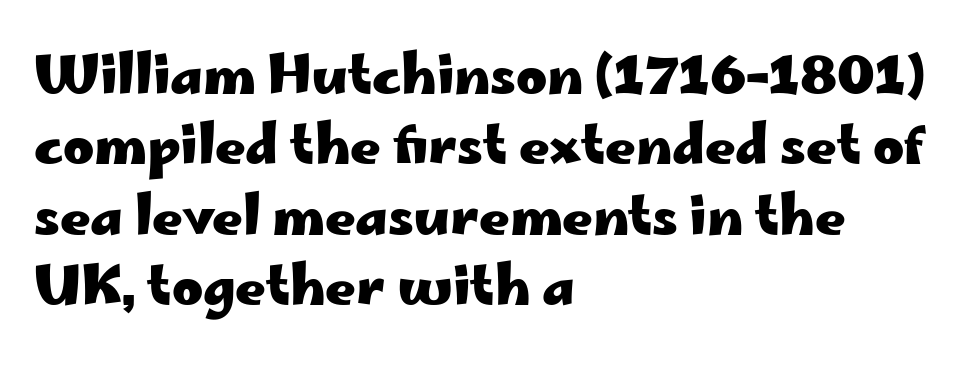
The image shows 53 px heavy, wide sans-serif type, upright; set left-aligned, normal line spacing (1.33x), normal letter spacing, not underlined; low stroke contrast and a small x-height.
